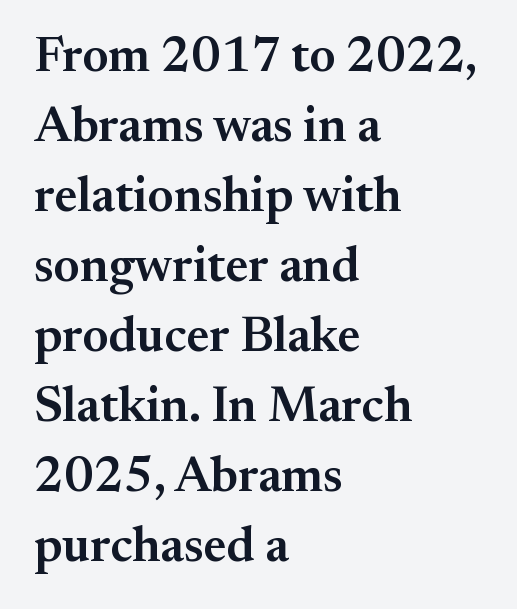
Q: Is the text bold? A: Semi-bold.
Q: Is the text italic (slanted)? A: No, it is upright.
Q: Is the typeface a serif or a sans-serif typeface? A: Serif.
Q: Is the text underlined? A: No.
Q: How is the paragraph aligned? A: Left-aligned.
Q: Is the spacing between letters normal or unusually wide? A: Normal.
Q: Is the spacing between lines tight, normal or loose? A: Normal.
Q: Width (condensed, normal, or wide)? A: Normal.
Q: Stroke contrast? A: Medium.
Q: x-height? A: Small.
Q: Monospaced? A: No.
